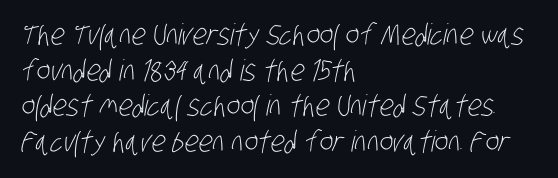
The image shows 29 px light, condensed sans-serif type; set left-aligned, line spacing 1.23x, normal letter spacing, not underlined; low stroke contrast and a large x-height.
